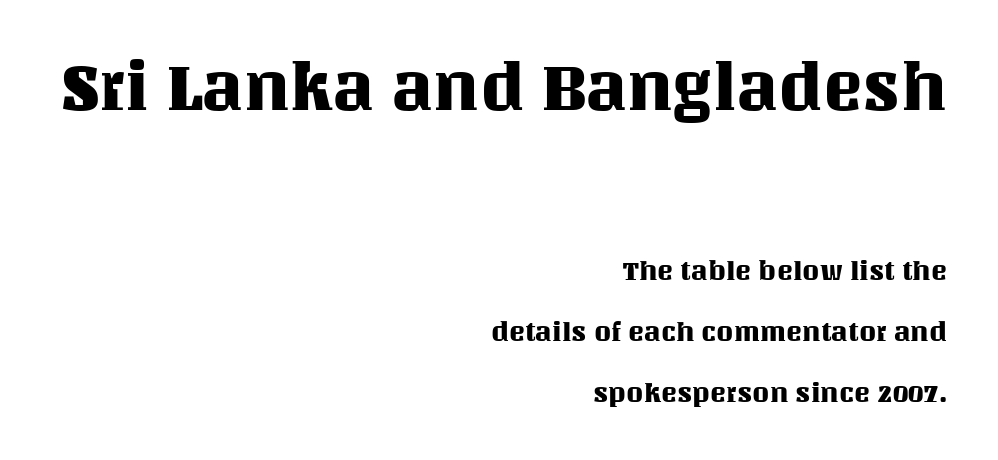
Q: Is the text italic (slanted)? A: No, it is upright.
Q: Is the text underlined? A: No.
Q: How is the paragraph aligned? A: Right-aligned.
Q: Is the spacing between letters normal or unusually wide? A: Normal.
Q: Is the spacing between lines tight, normal or loose? A: Loose.
Q: Which block of text is set in a larger size, the first (top) or the second (bottom)? A: The first (top) one.
Q: Width (condensed, normal, or wide)? A: Normal.
Q: Stroke contrast? A: Medium.
Q: x-height? A: Large.
Q: Monospaced? A: No.
